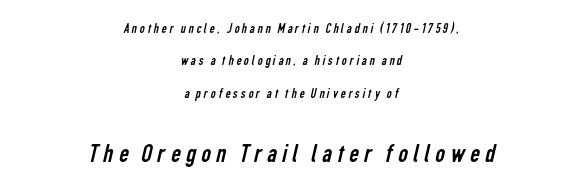
{"bold": "no", "underline": "no", "align": "center", "line_spacing": "loose", "line_spacing_ratio": 2.31, "letter_spacing": "wide", "letter_spacing_em": 0.2, "larger_block": "second", "size_ratio": 1.93, "glyph_px": 27}
